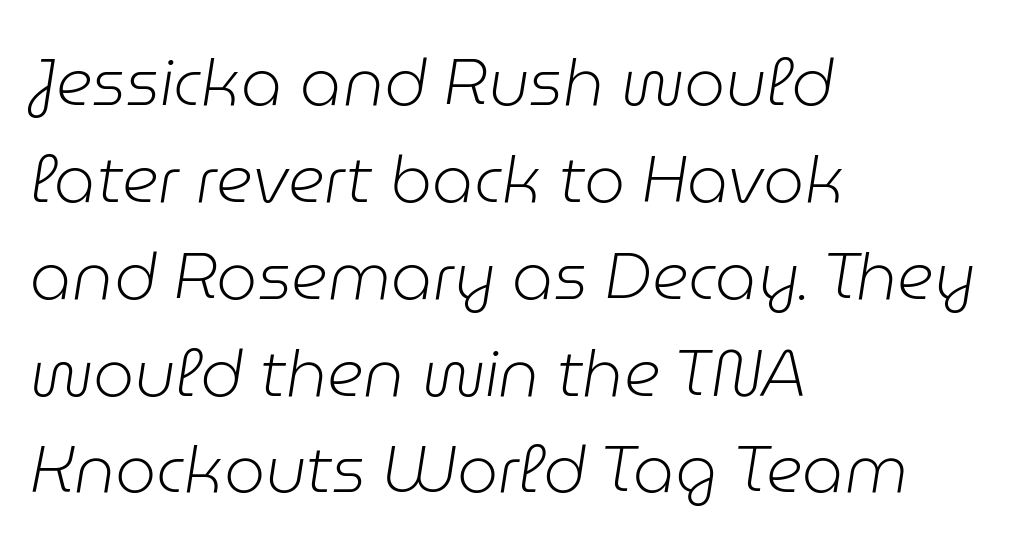
The image shows 65 px light type, italic (leaning right); set left-aligned, normal line spacing (1.49x), normal letter spacing, not underlined; low stroke contrast and a medium x-height.
